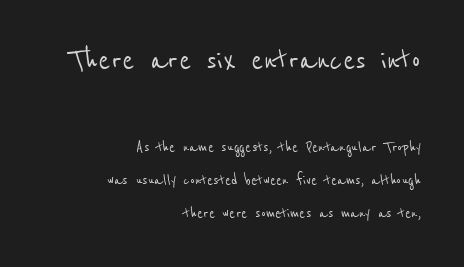
Q: Is the typeface a serif or a sans-serif typeface? A: Sans-serif.
Q: Is the text underlined? A: No.
Q: How is the paragraph aligned? A: Right-aligned.
Q: Is the spacing between letters normal or unusually wide? A: Normal.
Q: Which block of text is set in a larger size, the first (top) or the second (bottom)? A: The first (top) one.
Q: Width (condensed, normal, or wide)? A: Condensed.
Q: Stroke contrast? A: Low.
Q: x-height? A: Medium.
Q: Monospaced? A: No.
